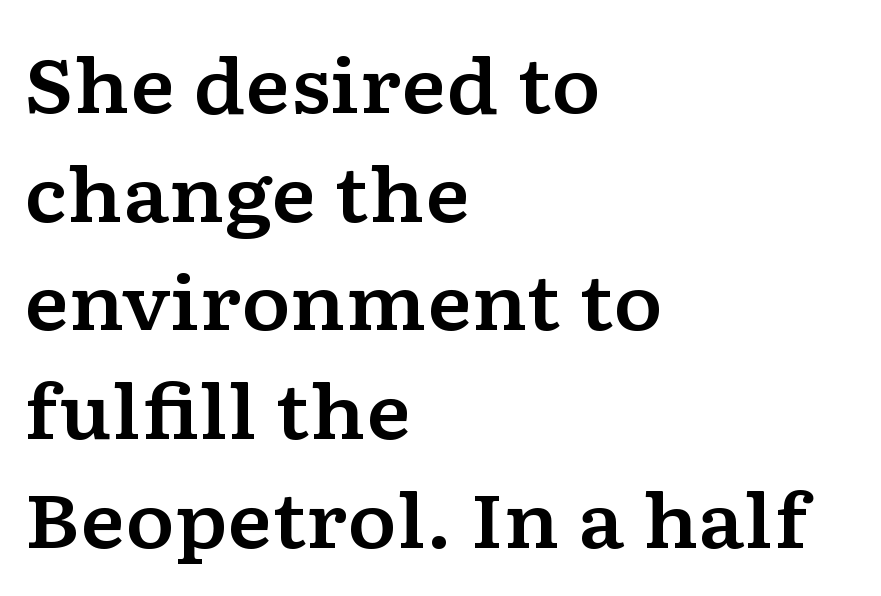
Does the lettering tilt? It doesn't — this is upright. Descender tails drop into unmarked territory. Nobody touched the tracking dial on this one. Old-style or modern, the face here clearly has serifs.
